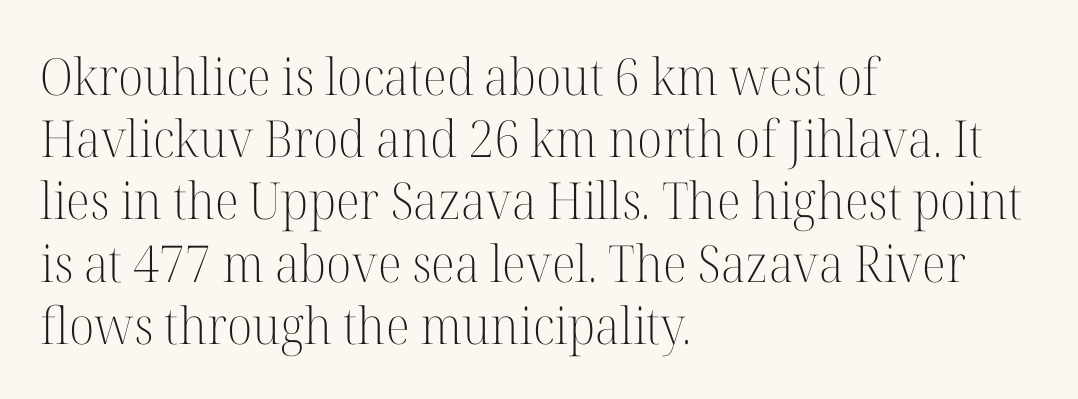
Q: Is the text bold? A: No.
Q: Is the text italic (slanted)? A: No, it is upright.
Q: Is the typeface a serif or a sans-serif typeface? A: Serif.
Q: Is the text underlined? A: No.
Q: How is the paragraph aligned? A: Left-aligned.
Q: Is the spacing between letters normal or unusually wide? A: Normal.
Q: Width (condensed, normal, or wide)? A: Normal.
Q: Stroke contrast? A: High.
Q: x-height? A: Medium.
Q: Monospaced? A: No.
